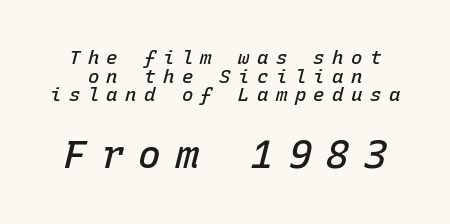
The image shows 38 px semibold type, italic (leaning right), monospaced; set tight line spacing (0.98x), unusually wide letter spacing (+0.39 em), not underlined; the second (bottom) block is 2.0x larger; low stroke contrast and a medium x-height.
